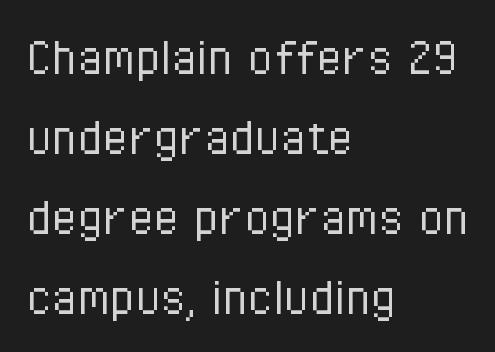
{"serif": "no", "italic": "no", "bold": "no", "weight": "light", "width": "condensed", "stroke_contrast": "low", "x_height": "medium", "monospaced": "no", "underline": "no", "align": "left", "line_spacing": "normal", "line_spacing_ratio": 1.38, "letter_spacing": "normal", "letter_spacing_em": 0.0, "glyph_px": 58}
